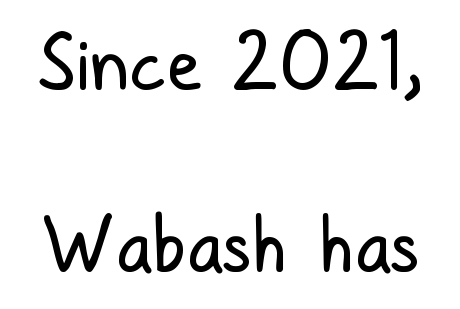
{"serif": "no", "italic": "no", "bold": "no", "weight": "regular", "width": "condensed", "stroke_contrast": "low", "x_height": "medium", "monospaced": "no", "underline": "no", "line_spacing": "loose", "line_spacing_ratio": 2.4, "letter_spacing": "normal", "letter_spacing_em": 0.0, "glyph_px": 76}
